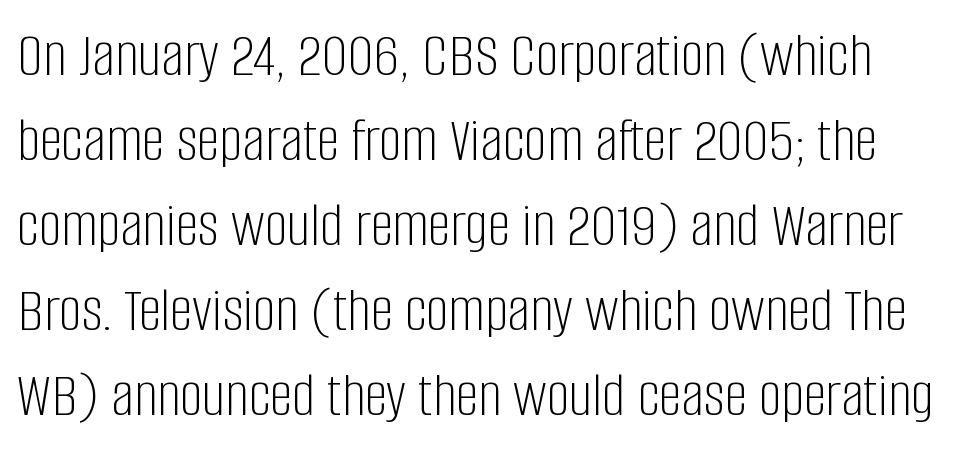
{"serif": "no", "italic": "no", "bold": "no", "weight": "light", "width": "condensed", "stroke_contrast": "low", "x_height": "large", "monospaced": "no", "underline": "no", "line_spacing": "normal", "line_spacing_ratio": 1.33, "letter_spacing": "normal", "letter_spacing_em": 0.0, "glyph_px": 64}
